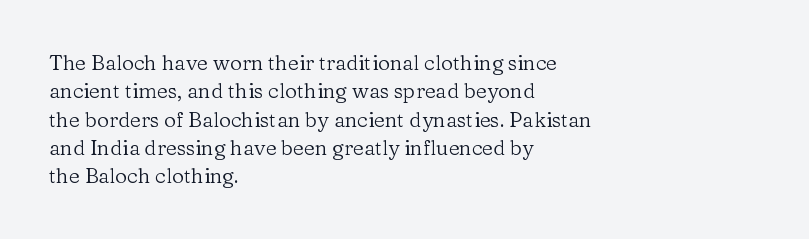
{"italic": "no", "bold": "no", "underline": "no", "align": "left", "line_spacing": "normal", "line_spacing_ratio": 1.35, "letter_spacing": "normal", "letter_spacing_em": 0.0, "glyph_px": 21}
